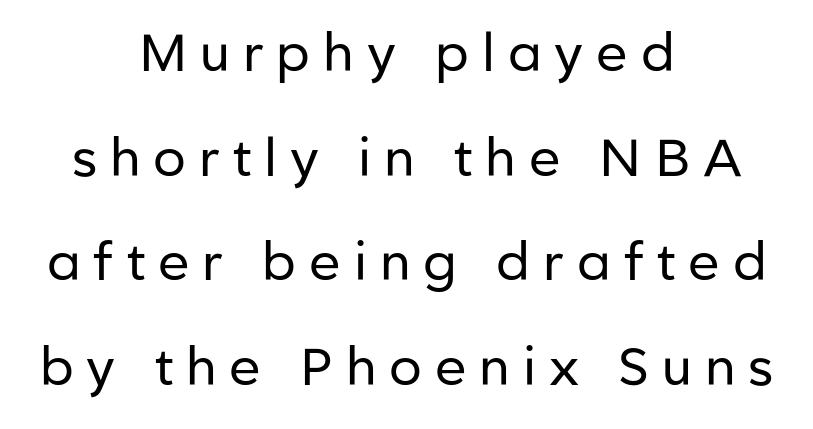
Q: Is the text bold? A: No.
Q: Is the text italic (slanted)? A: No, it is upright.
Q: Is the typeface a serif or a sans-serif typeface? A: Sans-serif.
Q: Is the text underlined? A: No.
Q: How is the paragraph aligned? A: Centered.
Q: Is the spacing between letters normal or unusually wide? A: Unusually wide.
Q: Is the spacing between lines tight, normal or loose? A: Loose.
Q: Width (condensed, normal, or wide)? A: Normal.
Q: Stroke contrast? A: Low.
Q: x-height? A: Medium.
Q: Monospaced? A: No.
